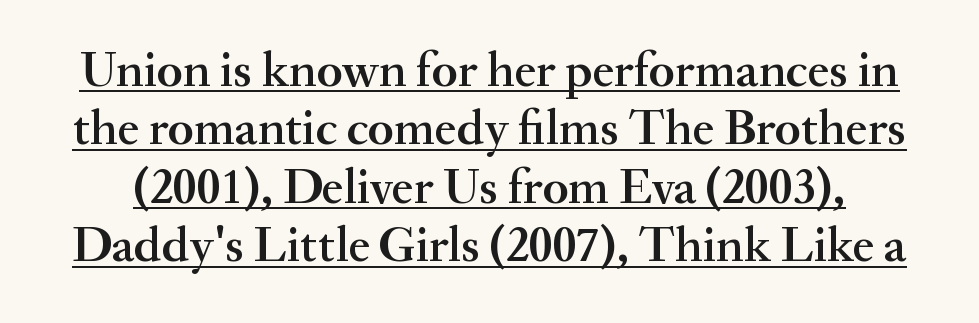
The words here are underlined. The face used here is seriffed, in the tradition of book romans. The type sits square on the baseline with zero lean. Stems and bowls a touch heavier than normal — semibold. Think of a printed novel: that variable character pitch is what you see here.
